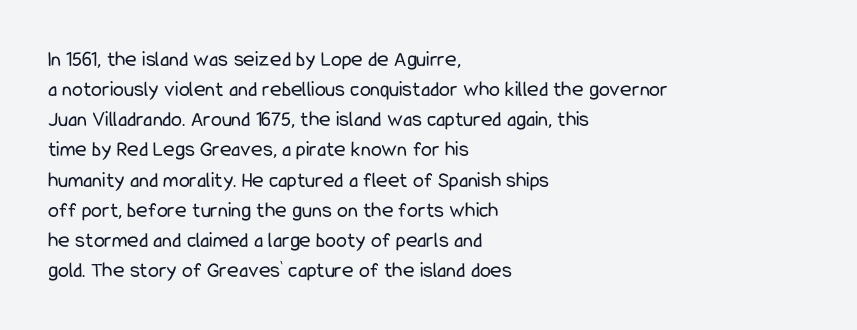
Q: Is the text bold? A: No.
Q: Is the text italic (slanted)? A: No, it is upright.
Q: Is the text underlined? A: No.
Q: How is the paragraph aligned? A: Left-aligned.
Q: Is the spacing between letters normal or unusually wide? A: Normal.
Q: Is the spacing between lines tight, normal or loose? A: Normal.
